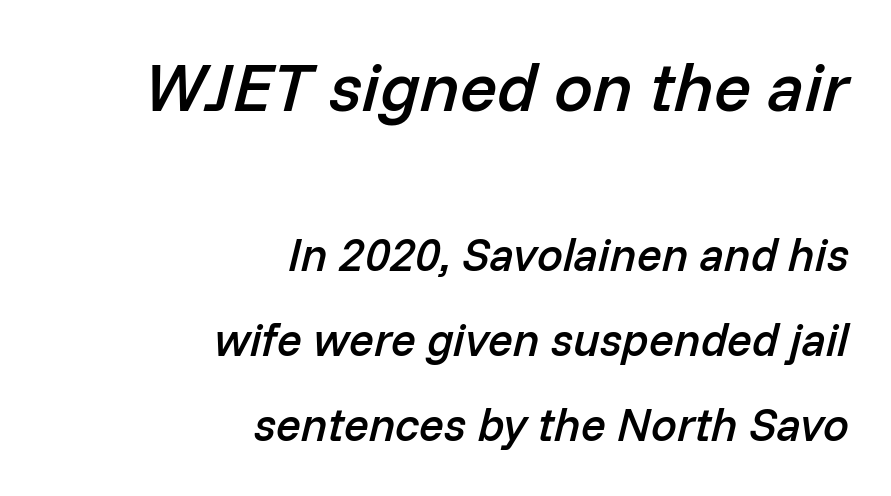
The type is set solid horizontally, with unmodified tracking. If you drew a line through each stem, it would be angled. Each letter keeps its own natural width here, so spacing adapts to shape. The emphasis by scale lands on block number one, above. Type without underlining.
